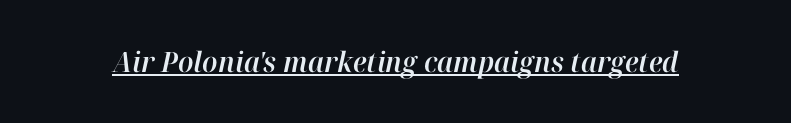
The lettering tilts uniformly, giving the passage an italic look. Nobody touched the tracking dial on this one. A typographer would call this underscored text. Do the characters align in a grid? No, the font is proportional.
